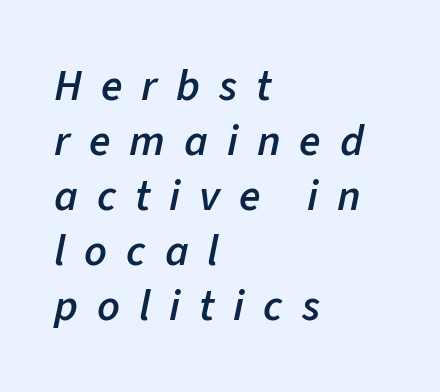
{"italic": "yes", "lean": "right", "slant_degrees": 11, "bold": "semi", "weight": "semibold", "width": "normal", "stroke_contrast": "low", "x_height": "medium", "monospaced": "no", "underline": "no", "align": "left", "line_spacing": "normal", "line_spacing_ratio": 1.25, "letter_spacing": "wide", "letter_spacing_em": 0.43, "glyph_px": 44}
